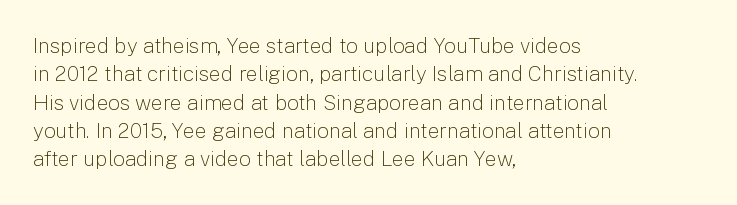
{"italic": "no", "bold": "no", "underline": "no", "align": "left", "line_spacing": "normal", "line_spacing_ratio": 1.35, "letter_spacing": "normal", "letter_spacing_em": 0.0, "glyph_px": 21}
